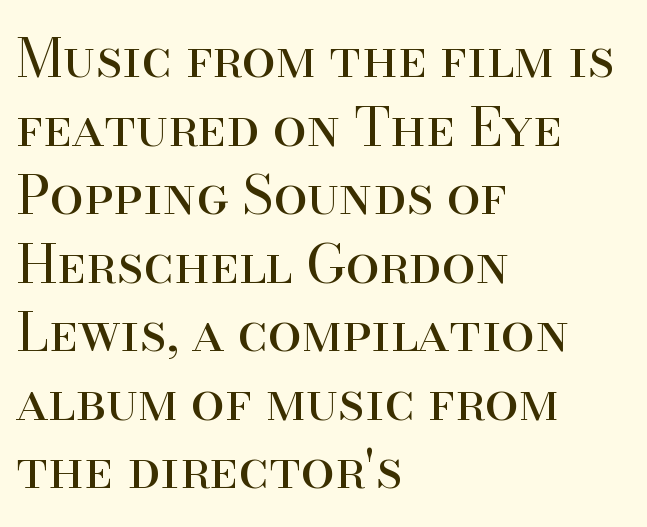
The image shows 54 px regular-weight serif type, upright; set left-aligned, normal line spacing (1.27x), normal letter spacing, not underlined; high stroke contrast and a small x-height.
